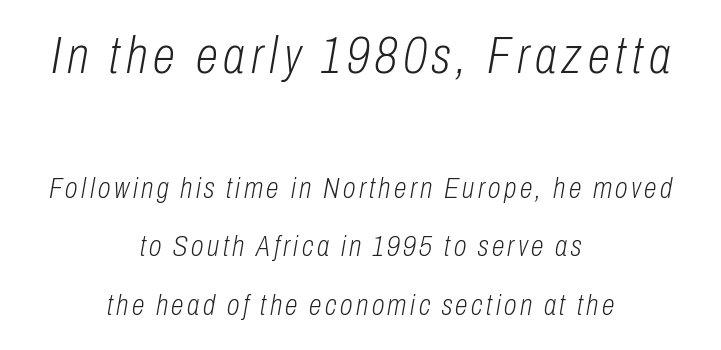
Q: Is the text bold? A: No.
Q: Is the text italic (slanted)? A: Yes, it leans right by about 10 degrees.
Q: Is the text underlined? A: No.
Q: How is the paragraph aligned? A: Centered.
Q: Is the spacing between lines tight, normal or loose? A: Loose.
Q: Which block of text is set in a larger size, the first (top) or the second (bottom)? A: The first (top) one.
Q: Width (condensed, normal, or wide)? A: Condensed.
Q: Stroke contrast? A: Low.
Q: x-height? A: Medium.
Q: Monospaced? A: No.
